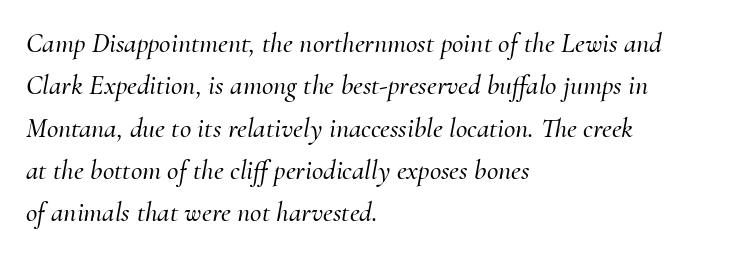
Q: Is the text italic (slanted)? A: Yes, it leans right by about 10 degrees.
Q: Is the typeface a serif or a sans-serif typeface? A: Serif.
Q: Is the text underlined? A: No.
Q: How is the paragraph aligned? A: Left-aligned.
Q: Is the spacing between letters normal or unusually wide? A: Normal.
Q: Is the spacing between lines tight, normal or loose? A: Normal.
Q: Width (condensed, normal, or wide)? A: Normal.
Q: Stroke contrast? A: Medium.
Q: x-height? A: Small.
Q: Monospaced? A: No.
